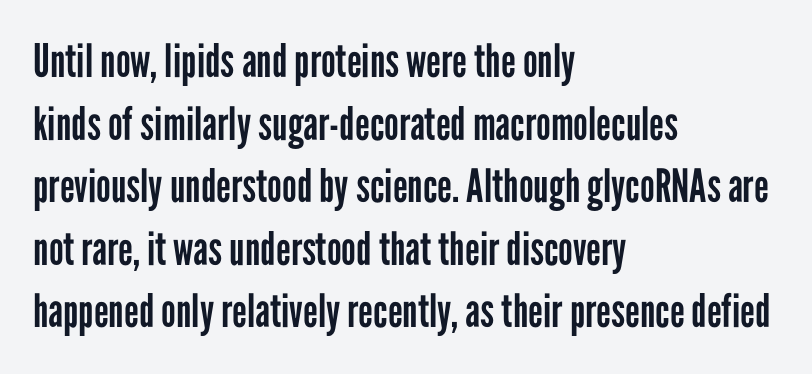
This rendering features lettering with no underline. How would I describe the line gaps? Plain and ordinary. Check where the strokes stop: nothing finishes them off — pure sans. These lines were composed using upright roman letters.
